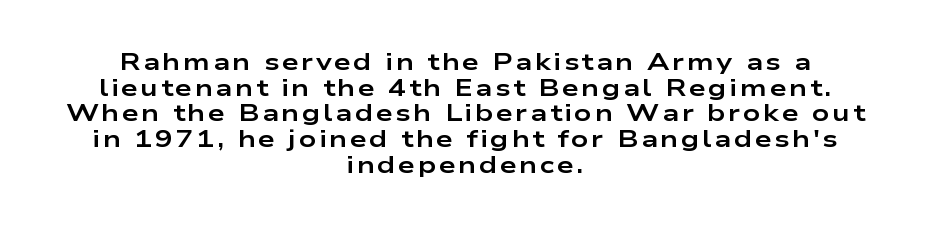
Q: Is the text bold? A: Yes.
Q: Is the text italic (slanted)? A: No, it is upright.
Q: Is the text underlined? A: No.
Q: How is the paragraph aligned? A: Centered.
Q: Is the spacing between lines tight, normal or loose? A: Tight.
